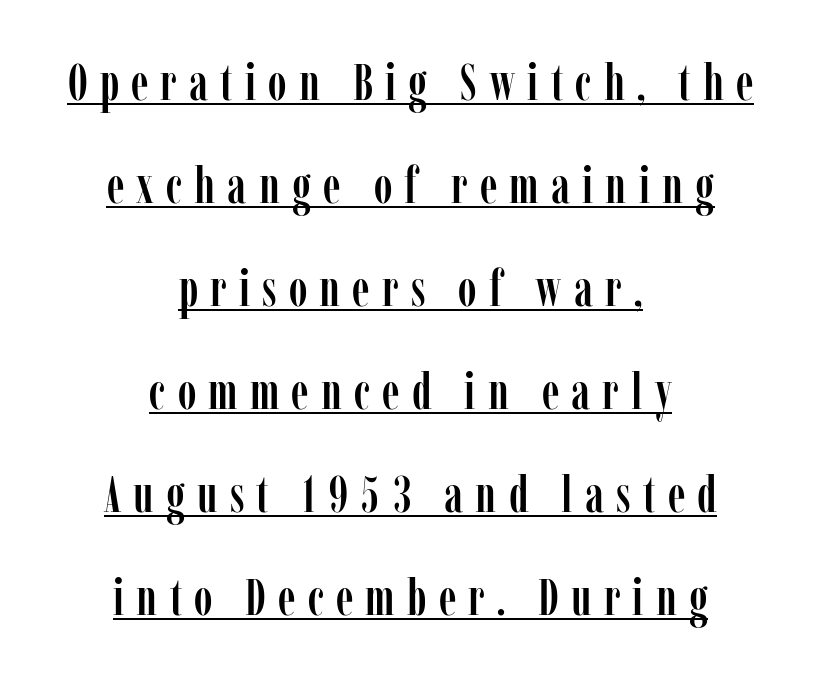
The image shows 51 px condensed serif type, upright; set centered, loose line spacing (2.02x), unusually wide letter spacing (+0.24 em), underlined; low stroke contrast and a medium x-height.
